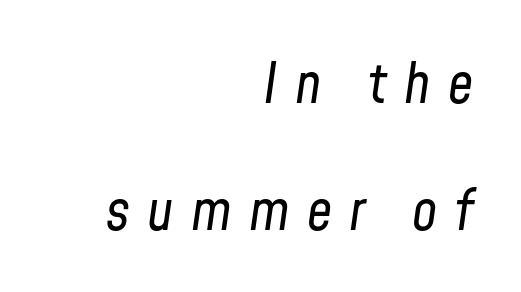
{"italic": "yes", "lean": "right", "slant_degrees": 8, "bold": "no", "weight": "regular", "width": "condensed", "stroke_contrast": "low", "x_height": "medium", "monospaced": "no", "underline": "no", "align": "right", "line_spacing": "loose", "line_spacing_ratio": 2.27, "letter_spacing": "wide", "letter_spacing_em": 0.31, "glyph_px": 56}
